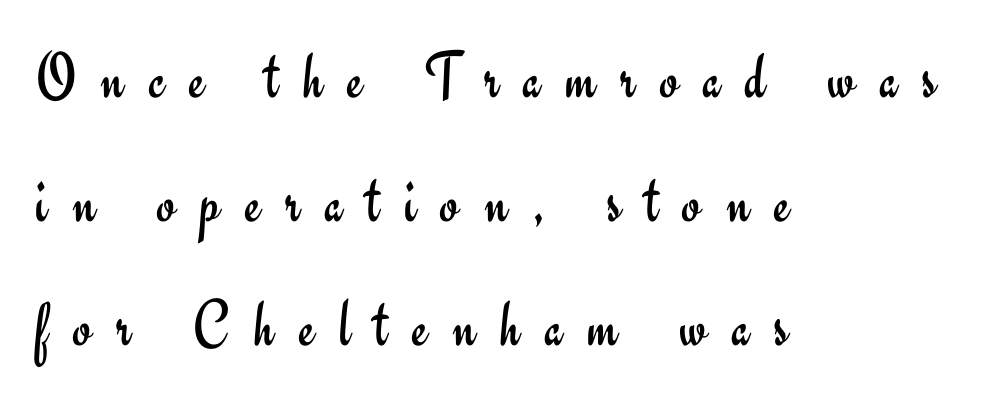
The paragraph shown leans on its left margin. Looks like regular typesetting: each glyph gets only the width it needs. The type family on display is of the sans-serif kind. Clear beneath every line of the passage. The face used here is rendered with a markedly widened letterfit.
